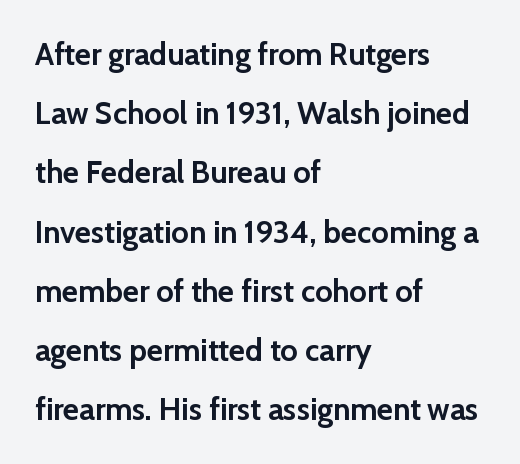
The image shows 31 px semibold sans-serif type, upright; set left-aligned, loose line spacing (1.91x), normal letter spacing, not underlined; low stroke contrast and a medium x-height.
